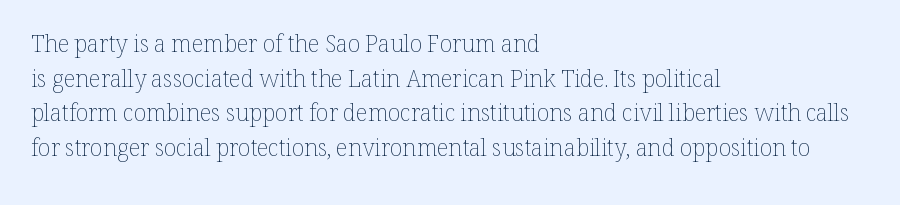
The image shows 23 px text type, upright; set left-aligned, normal line spacing (1.51x), normal letter spacing, not underlined.
